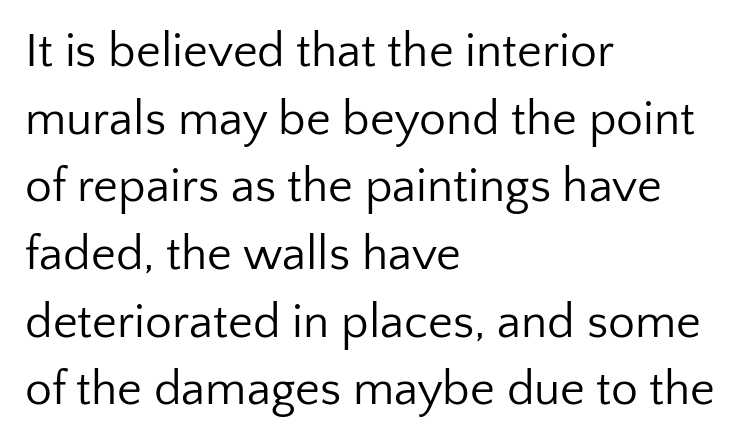
Q: Is the text bold? A: No.
Q: Is the text italic (slanted)? A: No, it is upright.
Q: Is the typeface a serif or a sans-serif typeface? A: Sans-serif.
Q: Is the text underlined? A: No.
Q: How is the paragraph aligned? A: Left-aligned.
Q: Is the spacing between letters normal or unusually wide? A: Normal.
Q: Is the spacing between lines tight, normal or loose? A: Normal.
Q: Width (condensed, normal, or wide)? A: Normal.
Q: Stroke contrast? A: Low.
Q: x-height? A: Medium.
Q: Monospaced? A: No.
